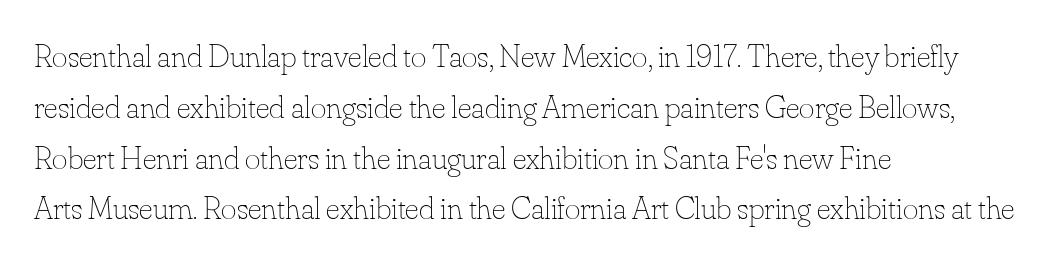
Q: Is the text bold? A: No.
Q: Is the text italic (slanted)? A: No, it is upright.
Q: Is the text underlined? A: No.
Q: How is the paragraph aligned? A: Left-aligned.
Q: Is the spacing between letters normal or unusually wide? A: Normal.
Q: Is the spacing between lines tight, normal or loose? A: Normal.
Q: Width (condensed, normal, or wide)? A: Normal.
Q: Stroke contrast? A: Low.
Q: x-height? A: Small.
Q: Monospaced? A: No.
